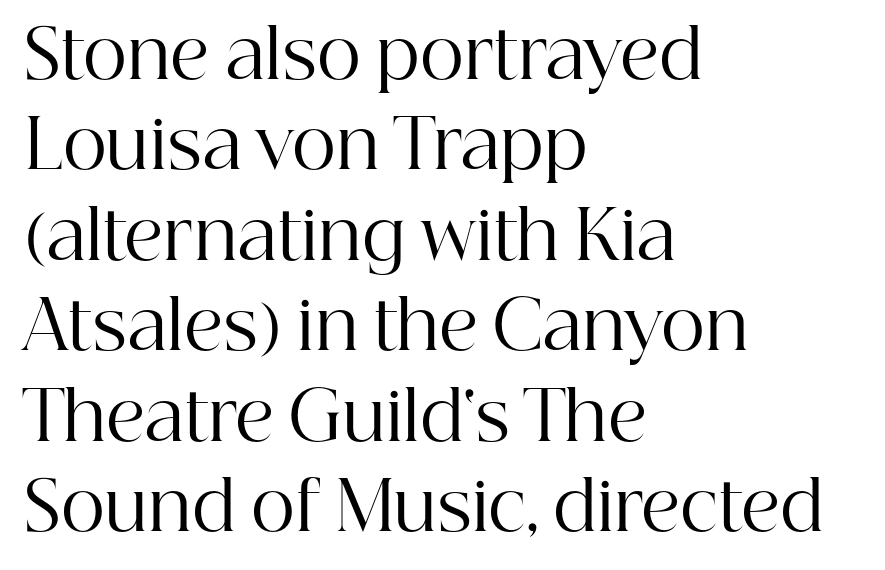
{"serif": "yes", "italic": "no", "bold": "no", "weight": "regular", "width": "normal", "stroke_contrast": "high", "x_height": "medium", "monospaced": "no", "underline": "no", "align": "left", "line_spacing": "normal", "line_spacing_ratio": 1.33, "letter_spacing": "normal", "letter_spacing_em": 0.0, "glyph_px": 68}
